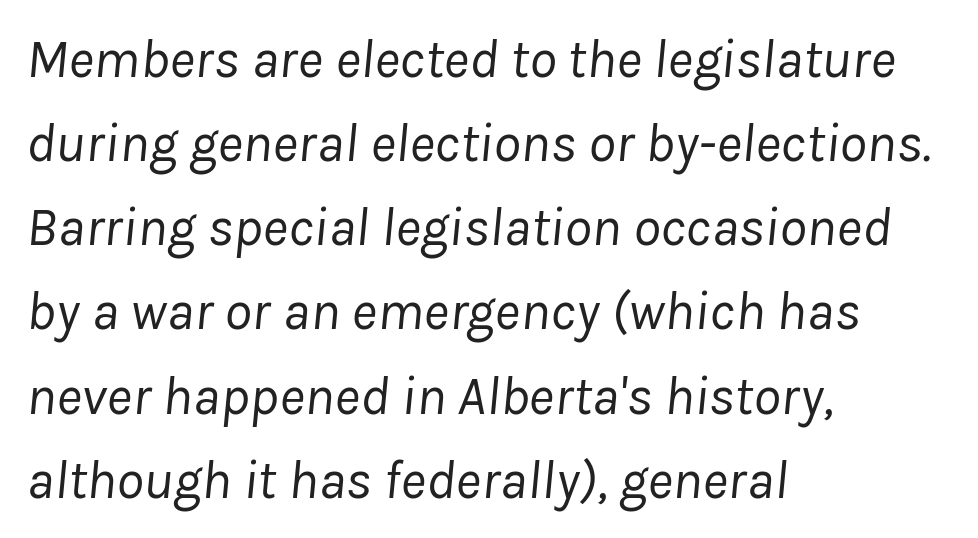
Here the designer chose a conventional face with non-uniform glyph widths. What stands out about the letter spacing? Nothing — it is the standard amount. Rendered with sloped, italic letterforms. Successive baselines arrive at the customary interval.
